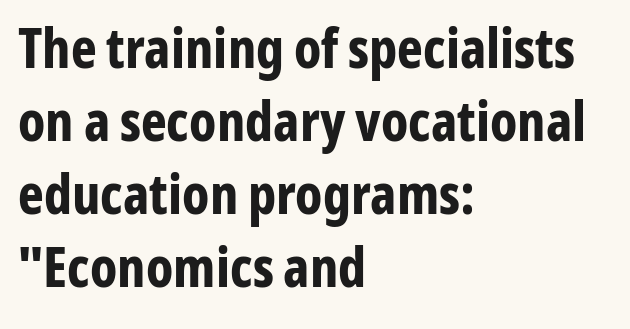
The image shows 55 px bold, condensed sans-serif type, upright; set left-aligned, normal line spacing (1.33x), normal letter spacing, not underlined; low stroke contrast and a medium x-height.
